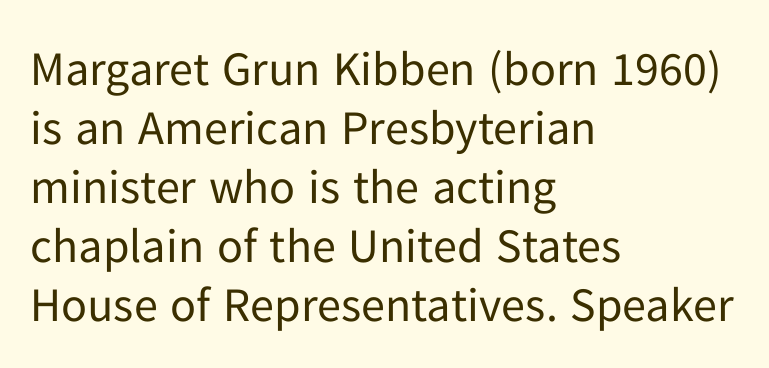
Every row of glyphs begins at an identical x-position on the left. The glyphs are unaccompanied by any horizontal stroke below them. Nope, no serifs anywhere on these letters. This sample has the flowing, uneven cadence of proportional lettering.
